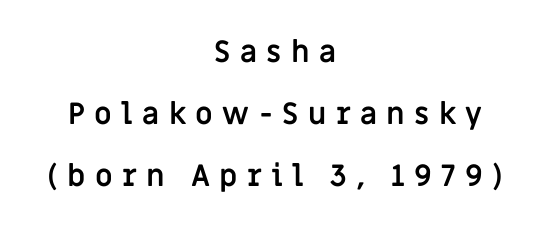
Q: Is the text bold? A: Yes.
Q: Is the text italic (slanted)? A: No, it is upright.
Q: Is the typeface a serif or a sans-serif typeface? A: Sans-serif.
Q: Is the text underlined? A: No.
Q: How is the paragraph aligned? A: Centered.
Q: Is the spacing between letters normal or unusually wide? A: Unusually wide.
Q: Is the spacing between lines tight, normal or loose? A: Loose.
Q: Width (condensed, normal, or wide)? A: Normal.
Q: Stroke contrast? A: Low.
Q: x-height? A: Large.
Q: Monospaced? A: No.
